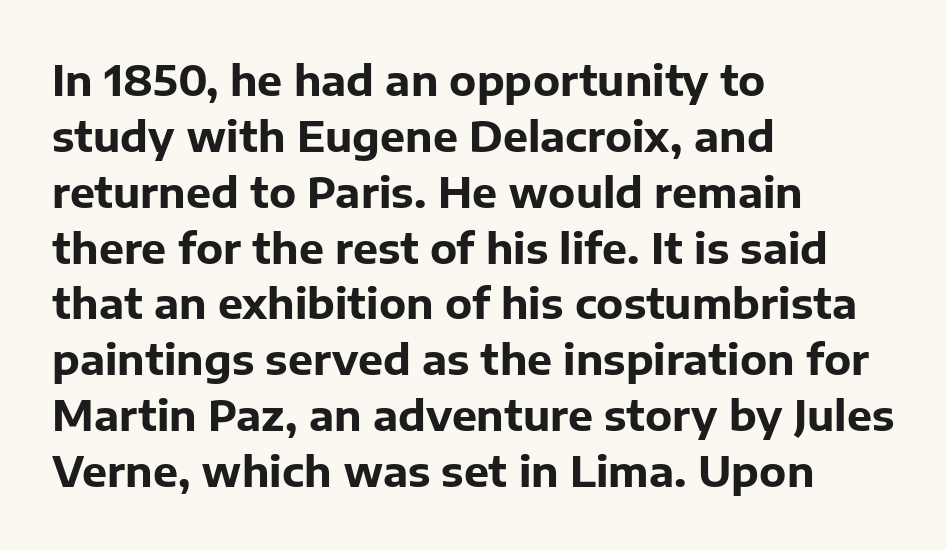
{"serif": "no", "italic": "no", "bold": "yes", "weight": "bold", "width": "normal", "stroke_contrast": "low", "x_height": "medium", "monospaced": "no", "underline": "no", "align": "left", "line_spacing": "normal", "line_spacing_ratio": 1.33, "letter_spacing": "normal", "letter_spacing_em": 0.0, "glyph_px": 42}
